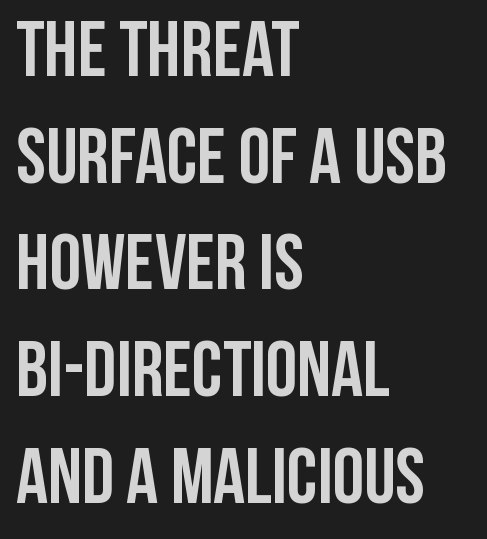
The image shows 79 px semibold, condensed sans-serif type, upright; set left-aligned, normal line spacing (1.35x), normal letter spacing, not underlined; low stroke contrast and a large x-height.
